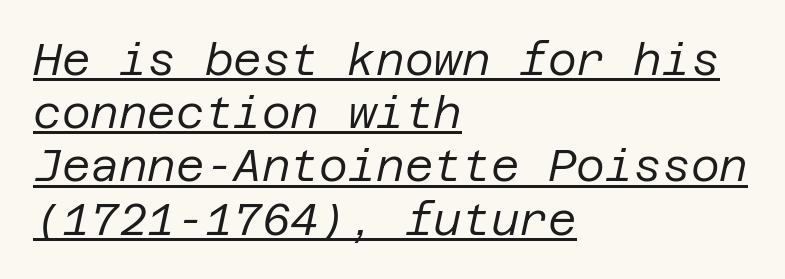
This is underlined copy, the kind a proofreader might mark for attention. Where is the straight margin? On the left. The specimen reads as italic at a glance. Each word holds together tightly as a unit, with standard inter-letter gaps. Is the stroke heavy? The answer is a plain regular-or-lighter.
